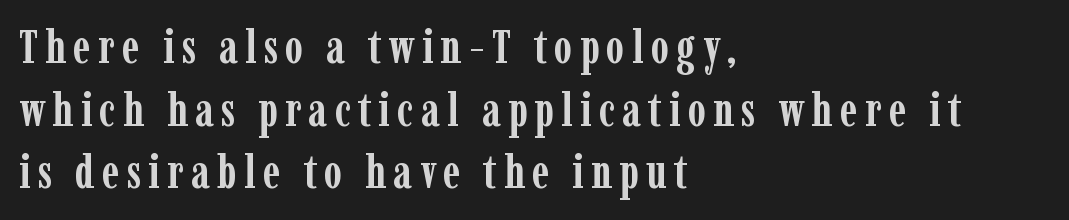
Q: Is the text bold? A: Yes.
Q: Is the text italic (slanted)? A: No, it is upright.
Q: Is the typeface a serif or a sans-serif typeface? A: Serif.
Q: Is the text underlined? A: No.
Q: How is the paragraph aligned? A: Left-aligned.
Q: Is the spacing between lines tight, normal or loose? A: Normal.
Q: Width (condensed, normal, or wide)? A: Condensed.
Q: Stroke contrast? A: Low.
Q: x-height? A: Medium.
Q: Monospaced? A: No.
